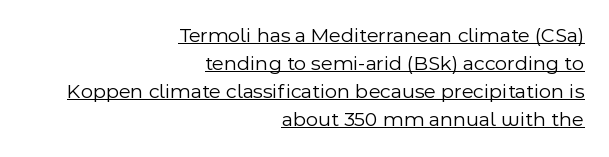
Letter spacing: default. A light-to-regular cut is what we see here. The typography opts for an upright posture over an oblique one. This is underlined copy, the kind a proofreader might mark for attention. One glance says typical: line gaps are just what's usual. Horizontal alignment here is rightward, an uncommon choice for prose.
